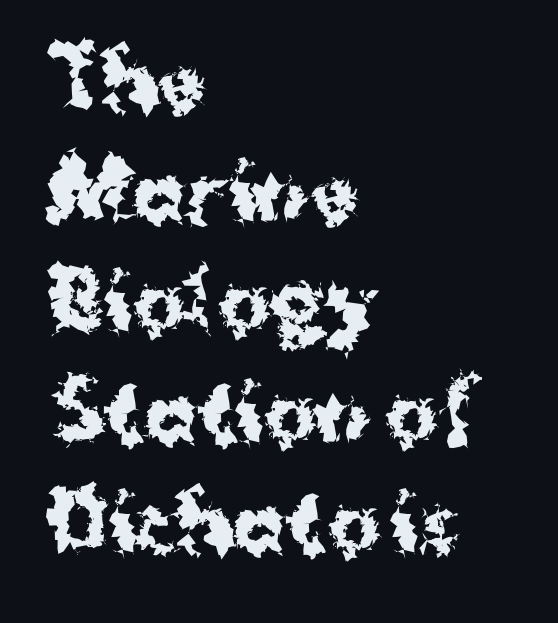
Q: Is the text bold? A: Yes.
Q: Is the text italic (slanted)? A: No, it is upright.
Q: Is the typeface a serif or a sans-serif typeface? A: Sans-serif.
Q: Is the text underlined? A: No.
Q: How is the paragraph aligned? A: Left-aligned.
Q: Is the spacing between letters normal or unusually wide? A: Normal.
Q: Is the spacing between lines tight, normal or loose? A: Normal.
Q: Width (condensed, normal, or wide)? A: Normal.
Q: Stroke contrast? A: Medium.
Q: x-height? A: Medium.
Q: Monospaced? A: No.
